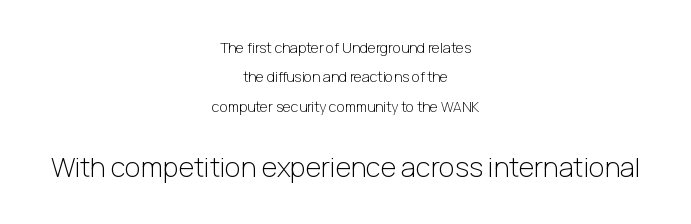
The image shows 27 px text type, upright; set centered, loose line spacing (2.1x), normal letter spacing, not underlined; the second (bottom) block is 1.93x larger.
